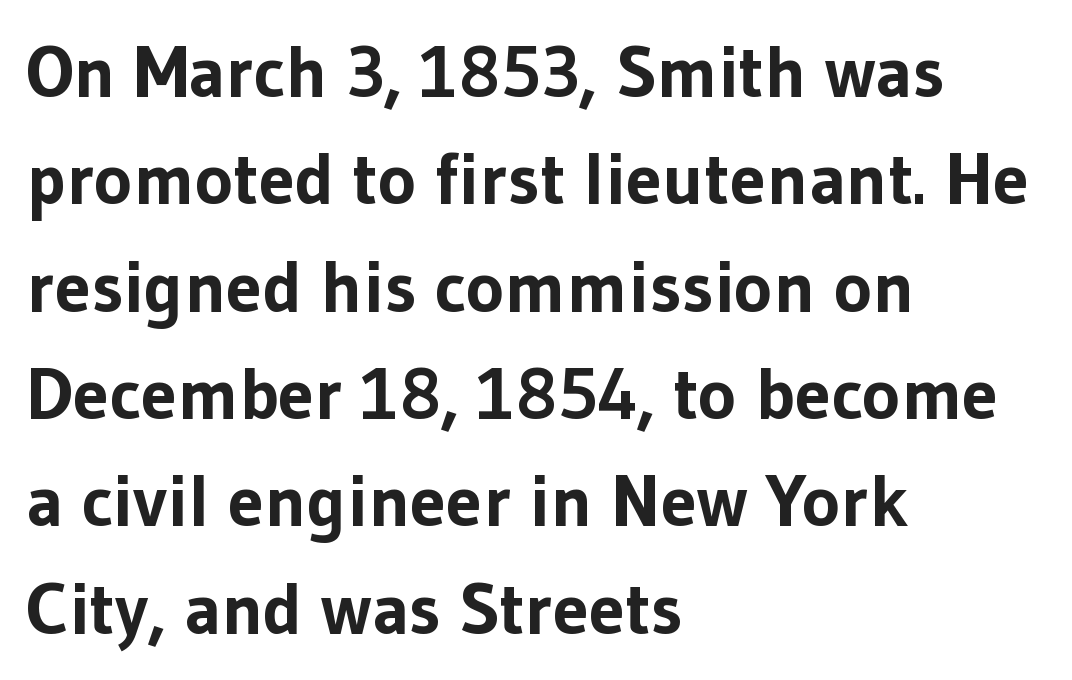
A typesetter would mark this as roman, not italic. How heavy is the stroke? Heavy — this is a bold. All the whitespace from short lines collects on the right. Spacing verdict: proportional, widths tailored to each character. Each letter's strokes conclude bluntly, with no projecting serifs.
